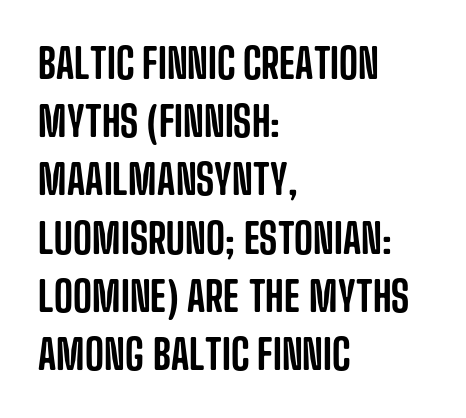
Q: Is the text italic (slanted)? A: No, it is upright.
Q: Is the typeface a serif or a sans-serif typeface? A: Sans-serif.
Q: Is the text underlined? A: No.
Q: How is the paragraph aligned? A: Left-aligned.
Q: Is the spacing between letters normal or unusually wide? A: Normal.
Q: Is the spacing between lines tight, normal or loose? A: Normal.
Q: Width (condensed, normal, or wide)? A: Condensed.
Q: Stroke contrast? A: Low.
Q: x-height? A: Large.
Q: Monospaced? A: No.
